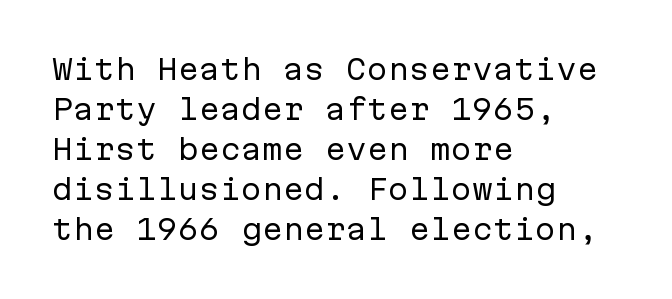
{"serif": "no", "italic": "no", "bold": "no", "weight": "regular", "width": "normal", "stroke_contrast": "low", "x_height": "medium", "monospaced": "yes", "underline": "no", "align": "left", "line_spacing": "normal", "line_spacing_ratio": 1.43, "letter_spacing": "normal", "letter_spacing_em": 0.0, "glyph_px": 28}
